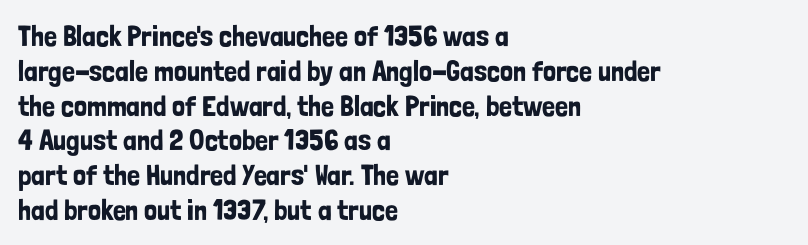
{"serif": "no", "italic": "no", "width": "condensed", "stroke_contrast": "low", "x_height": "medium", "monospaced": "no", "underline": "no", "align": "left", "line_spacing_ratio": 1.2, "letter_spacing": "normal", "letter_spacing_em": 0.0, "glyph_px": 29}
